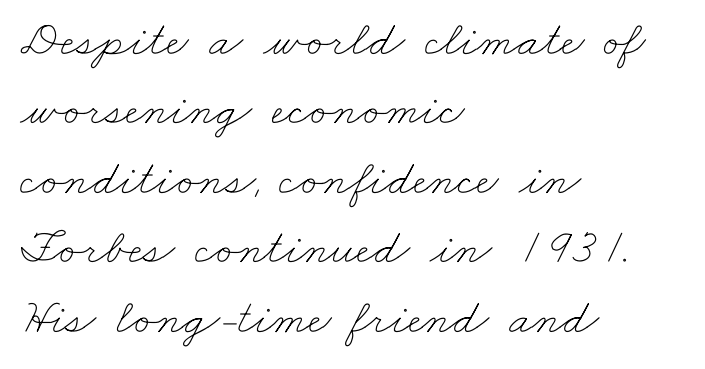
The words here are not underlined. Varying glyph widths throughout — classic text-font behaviour. Normally led — the rows are evenly, conventionally spaced. Glyph-to-glyph distance matches everyday printed text.
